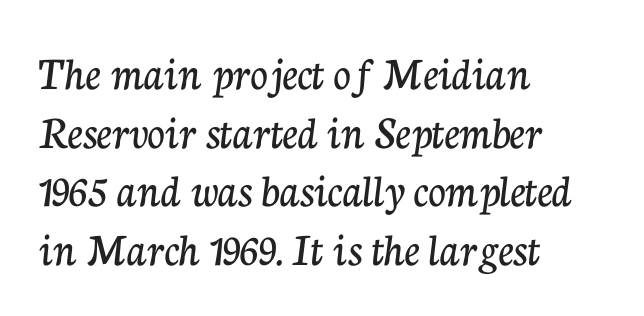
{"serif": "yes", "width": "normal", "stroke_contrast": "low", "x_height": "medium", "monospaced": "no", "underline": "no", "align": "left", "line_spacing_ratio": 1.22, "letter_spacing": "normal", "letter_spacing_em": 0.0, "glyph_px": 48}
